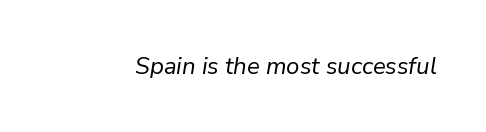
It's the slanting kind of type. Only glyphs here, with clear space below each row. No chunkiness to these letters — they're not bold. What stands out about the letter spacing? Nothing — it is the standard amount.
